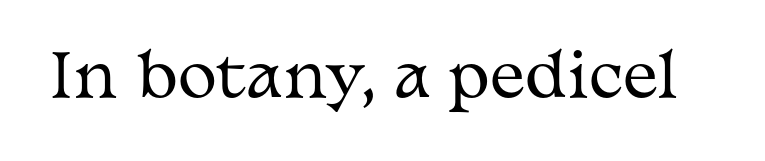
Q: Is the text bold? A: No.
Q: Is the text italic (slanted)? A: No, it is upright.
Q: Is the typeface a serif or a sans-serif typeface? A: Serif.
Q: Is the text underlined? A: No.
Q: Is the spacing between letters normal or unusually wide? A: Normal.
Q: Width (condensed, normal, or wide)? A: Wide.
Q: Stroke contrast? A: Medium.
Q: x-height? A: Medium.
Q: Monospaced? A: No.
